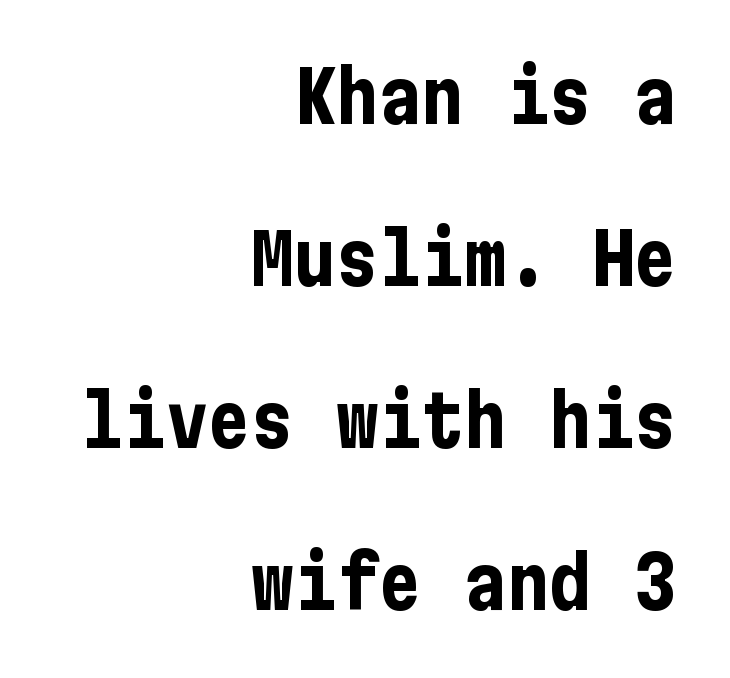
The image shows 71 px bold, condensed sans-serif type, upright; set right-aligned, loose line spacing (2.28x), normal letter spacing, not underlined; low stroke contrast and a medium x-height.
